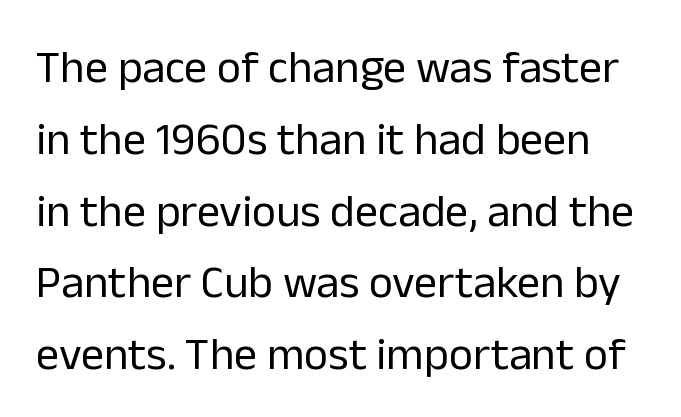
Q: Is the text bold? A: No.
Q: Is the text italic (slanted)? A: No, it is upright.
Q: Is the typeface a serif or a sans-serif typeface? A: Sans-serif.
Q: Is the text underlined? A: No.
Q: Is the spacing between letters normal or unusually wide? A: Normal.
Q: Is the spacing between lines tight, normal or loose? A: Normal.
Q: Width (condensed, normal, or wide)? A: Normal.
Q: Stroke contrast? A: Low.
Q: x-height? A: Medium.
Q: Monospaced? A: No.
